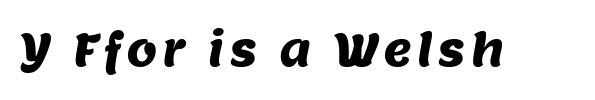
{"serif": "no", "width": "normal", "stroke_contrast": "medium", "x_height": "large", "monospaced": "no", "underline": "no", "glyph_px": 44}
